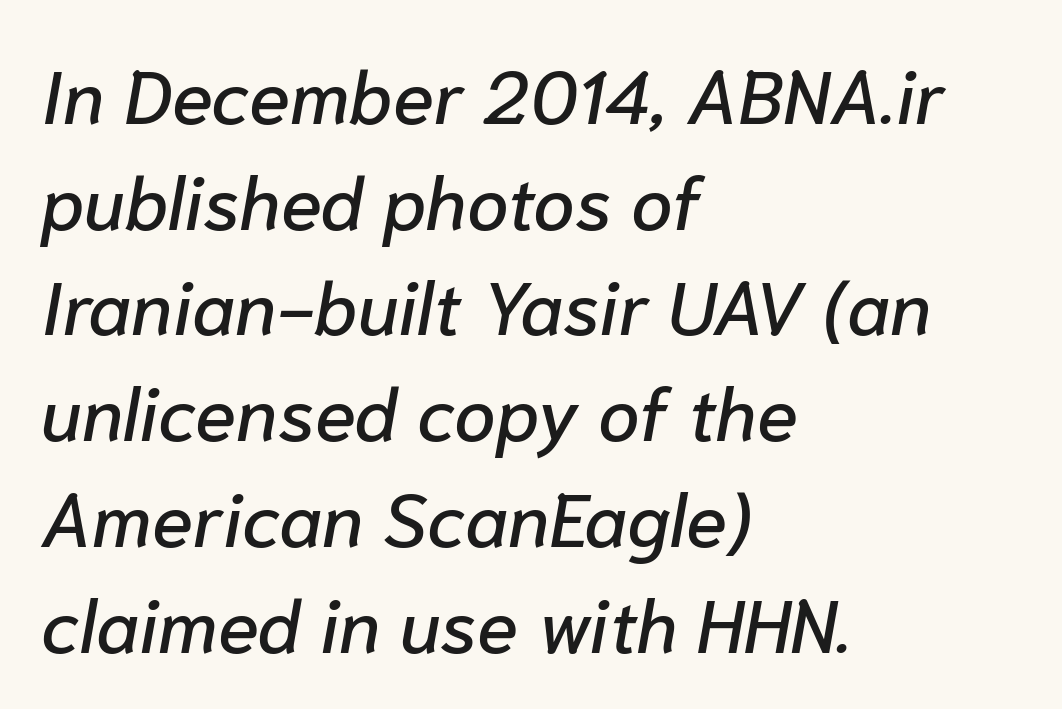
{"italic": "yes", "lean": "right", "slant_degrees": 10, "width": "normal", "stroke_contrast": "low", "x_height": "medium", "monospaced": "no", "underline": "no", "align": "left", "line_spacing": "normal", "line_spacing_ratio": 1.41, "letter_spacing": "normal", "letter_spacing_em": 0.0, "glyph_px": 75}
